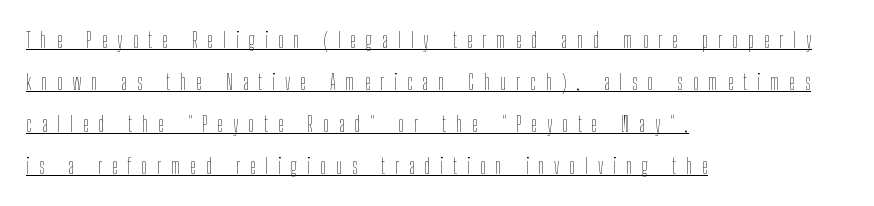
Q: Is the text bold? A: No.
Q: Is the text italic (slanted)? A: No, it is upright.
Q: Is the text underlined? A: Yes.
Q: How is the paragraph aligned? A: Left-aligned.
Q: Is the spacing between letters normal or unusually wide? A: Unusually wide.
Q: Is the spacing between lines tight, normal or loose? A: Loose.
